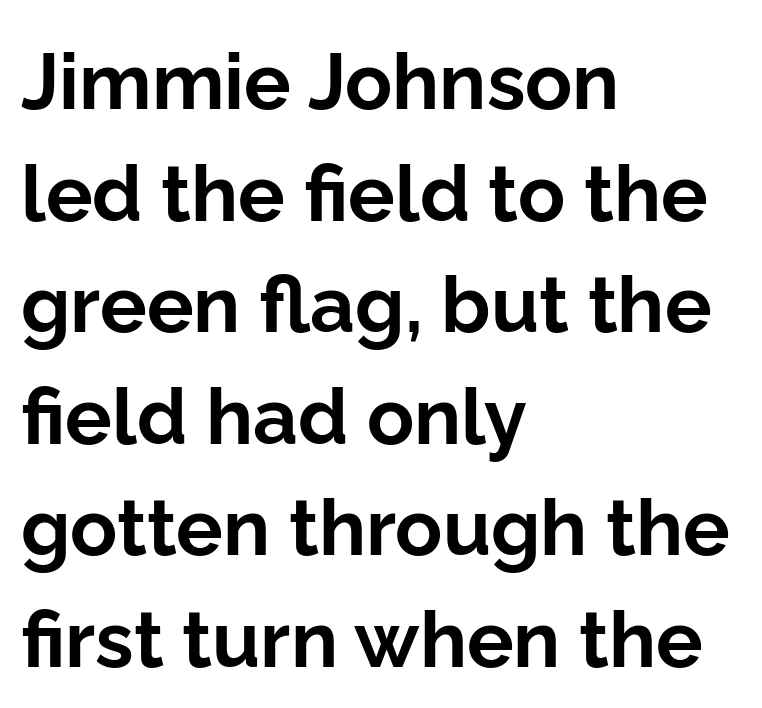
Q: Is the text bold? A: Yes.
Q: Is the text italic (slanted)? A: No, it is upright.
Q: Is the typeface a serif or a sans-serif typeface? A: Sans-serif.
Q: Is the text underlined? A: No.
Q: How is the paragraph aligned? A: Left-aligned.
Q: Is the spacing between letters normal or unusually wide? A: Normal.
Q: Is the spacing between lines tight, normal or loose? A: Normal.
Q: Width (condensed, normal, or wide)? A: Normal.
Q: Stroke contrast? A: Low.
Q: x-height? A: Medium.
Q: Monospaced? A: No.
